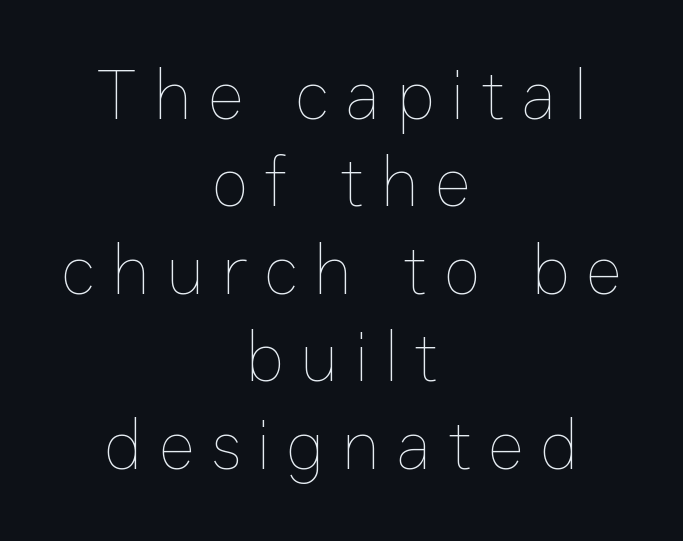
The weight tops out at a normal text grade. Leading: standard. This sample has the flowing, uneven cadence of proportional lettering. Inter-character spacing is expanded well beyond the font's built-in metrics. Lines of text with bare space underneath. In terms of posture, this sample is upright.
